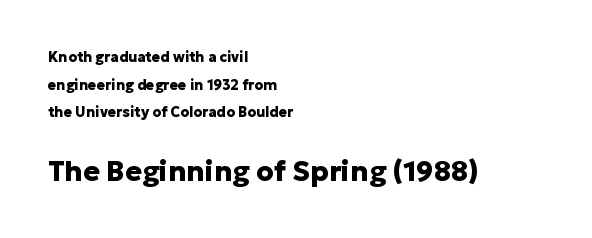
Q: Is the text bold? A: Yes.
Q: Is the text italic (slanted)? A: No, it is upright.
Q: Is the typeface a serif or a sans-serif typeface? A: Sans-serif.
Q: Is the text underlined? A: No.
Q: How is the paragraph aligned? A: Left-aligned.
Q: Is the spacing between letters normal or unusually wide? A: Normal.
Q: Is the spacing between lines tight, normal or loose? A: Loose.
Q: Which block of text is set in a larger size, the first (top) or the second (bottom)? A: The second (bottom) one.
Q: Width (condensed, normal, or wide)? A: Normal.
Q: Stroke contrast? A: Low.
Q: x-height? A: Medium.
Q: Monospaced? A: No.
